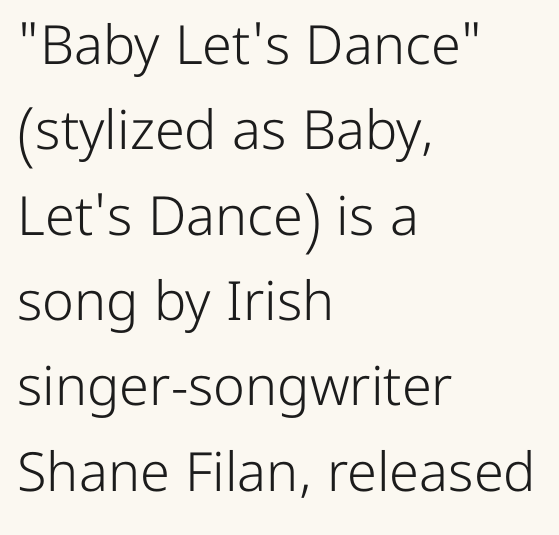
The image shows 54 px light sans-serif type, upright; set left-aligned, normal line spacing (1.58x), normal letter spacing, not underlined; low stroke contrast and a medium x-height.
